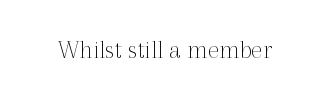
{"italic": "no", "bold": "no", "underline": "no", "letter_spacing": "normal", "letter_spacing_em": 0.0, "glyph_px": 27}
